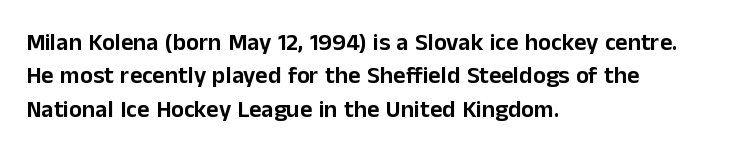
Q: Is the text italic (slanted)? A: No, it is upright.
Q: Is the text underlined? A: No.
Q: How is the paragraph aligned? A: Left-aligned.
Q: Is the spacing between letters normal or unusually wide? A: Normal.
Q: Is the spacing between lines tight, normal or loose? A: Normal.
